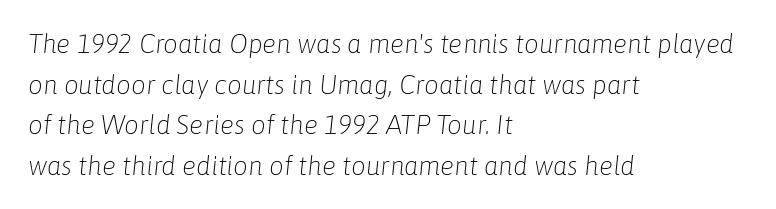
Q: Is the text bold? A: No.
Q: Is the text italic (slanted)? A: Yes, it leans right by about 6 degrees.
Q: Is the text underlined? A: No.
Q: How is the paragraph aligned? A: Left-aligned.
Q: Is the spacing between letters normal or unusually wide? A: Normal.
Q: Is the spacing between lines tight, normal or loose? A: Normal.
